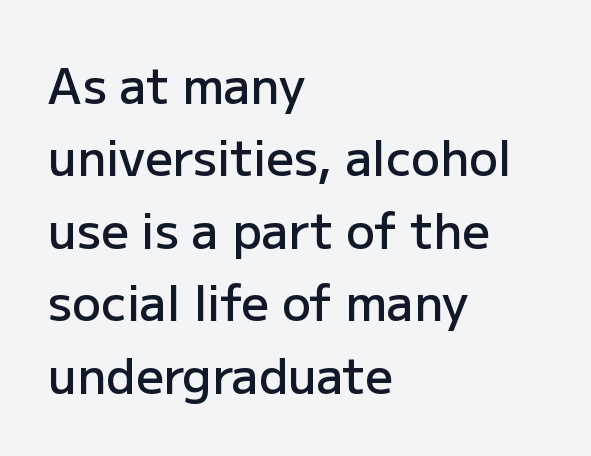
{"serif": "no", "italic": "no", "bold": "semi", "weight": "semibold", "width": "normal", "stroke_contrast": "low", "x_height": "medium", "monospaced": "no", "underline": "no", "align": "left", "line_spacing": "normal", "line_spacing_ratio": 1.51, "letter_spacing": "normal", "letter_spacing_em": 0.0, "glyph_px": 48}
